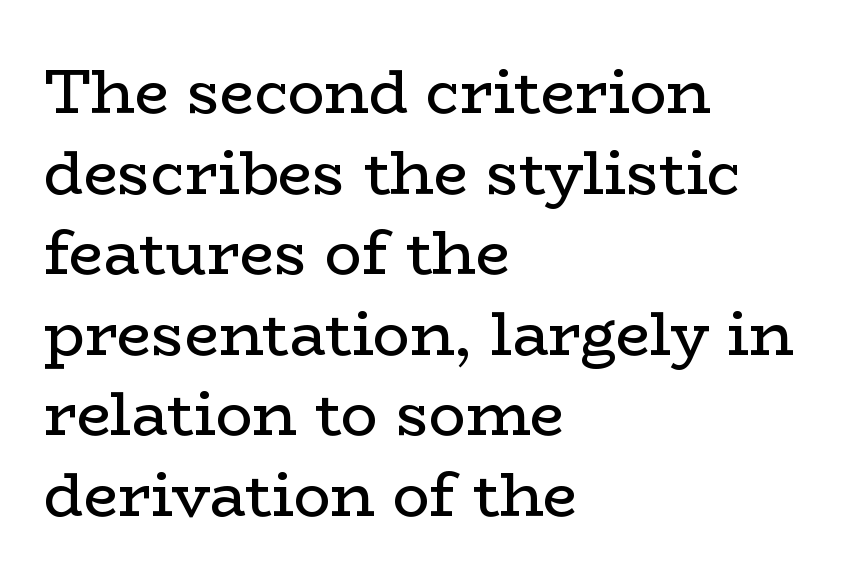
{"serif": "yes", "italic": "no", "bold": "no", "weight": "regular", "width": "wide", "stroke_contrast": "low", "x_height": "medium", "monospaced": "no", "underline": "no", "align": "left", "line_spacing": "normal", "line_spacing_ratio": 1.32, "letter_spacing": "normal", "letter_spacing_em": 0.0, "glyph_px": 61}
